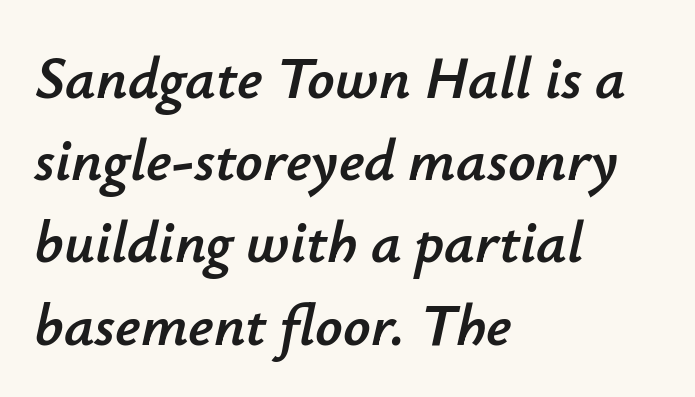
The image shows 60 px text type, italic (leaning right); set left-aligned, normal line spacing (1.37x), normal letter spacing, not underlined; low stroke contrast and a small x-height.
